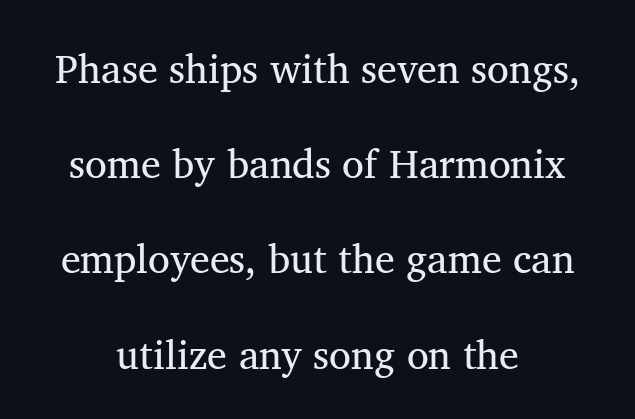
Q: Is the text bold? A: No.
Q: Is the text italic (slanted)? A: No, it is upright.
Q: Is the typeface a serif or a sans-serif typeface? A: Serif.
Q: Is the text underlined? A: No.
Q: How is the paragraph aligned? A: Centered.
Q: Is the spacing between letters normal or unusually wide? A: Normal.
Q: Is the spacing between lines tight, normal or loose? A: Loose.
Q: Width (condensed, normal, or wide)? A: Normal.
Q: Stroke contrast? A: Medium.
Q: x-height? A: Medium.
Q: Monospaced? A: No.
